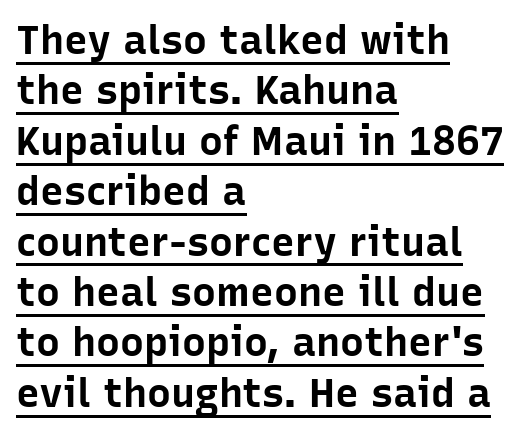
The image shows 40 px bold sans-serif type, upright; set left-aligned, normal line spacing (1.26x), normal letter spacing, underlined; low stroke contrast and a medium x-height.
